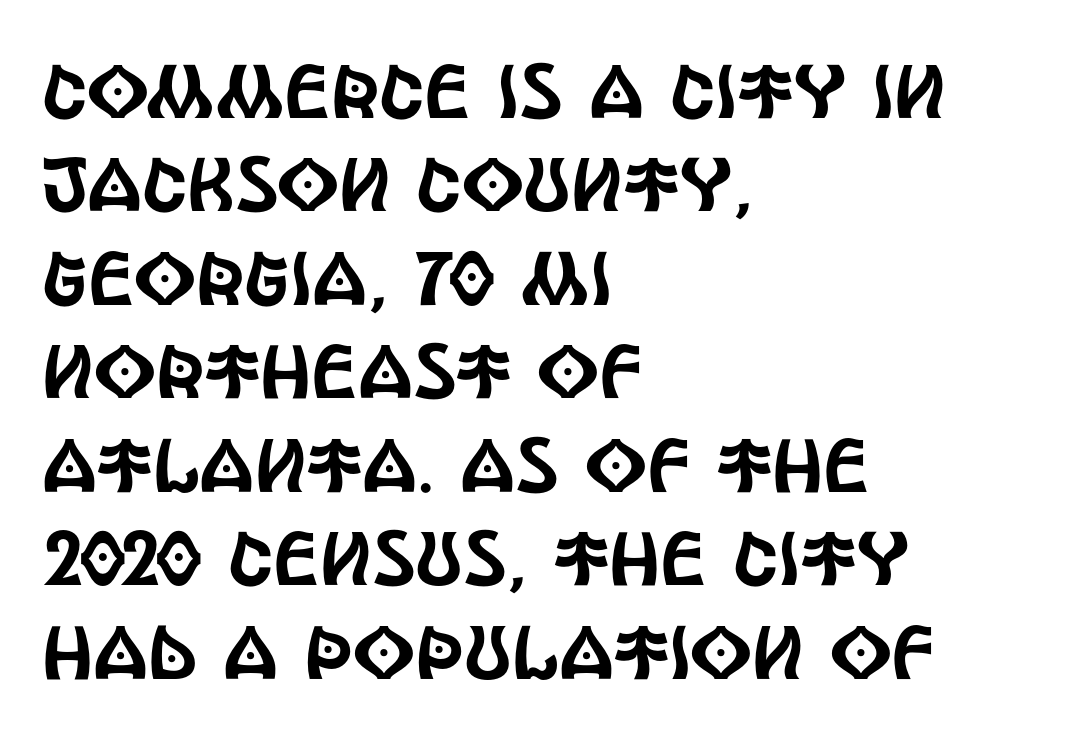
The lines in this sample share a left origin and differ only in where they stop. Glance below the letters and you will spot only blank space. Notice how the stems are strictly vertical — no italics here. Think of a printed novel: that variable character pitch is what you see here. The rendering shows plain stroke endings on the letterforms — a sans-serif design.
